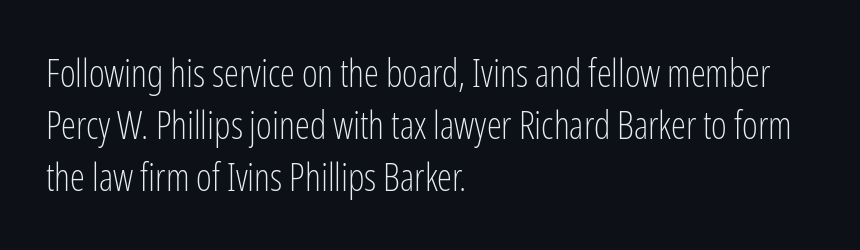
Q: Is the text bold? A: No.
Q: Is the text italic (slanted)? A: No, it is upright.
Q: Is the typeface a serif or a sans-serif typeface? A: Sans-serif.
Q: Is the text underlined? A: No.
Q: How is the paragraph aligned? A: Left-aligned.
Q: Is the spacing between letters normal or unusually wide? A: Normal.
Q: Is the spacing between lines tight, normal or loose? A: Normal.
Q: Width (condensed, normal, or wide)? A: Condensed.
Q: Stroke contrast? A: Low.
Q: x-height? A: Medium.
Q: Monospaced? A: No.
